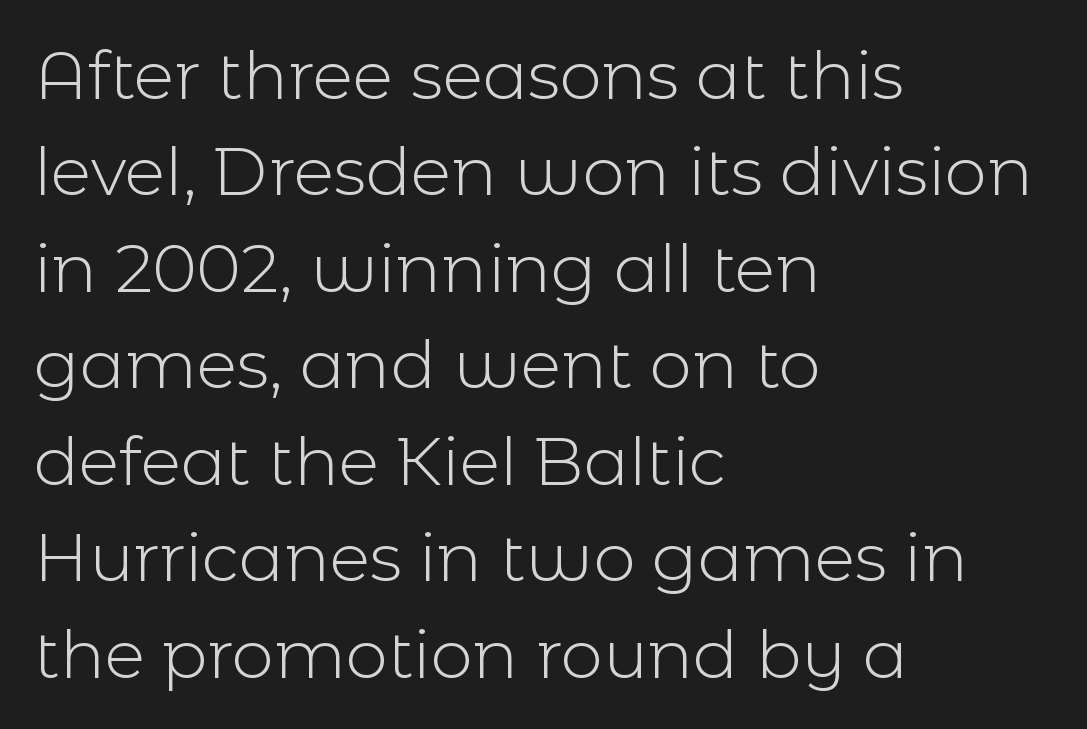
{"serif": "no", "italic": "no", "bold": "no", "weight": "light", "width": "normal", "x_height": "medium", "monospaced": "no", "underline": "no", "align": "left", "line_spacing": "normal", "line_spacing_ratio": 1.44, "letter_spacing": "normal", "letter_spacing_em": 0.0, "glyph_px": 67}
